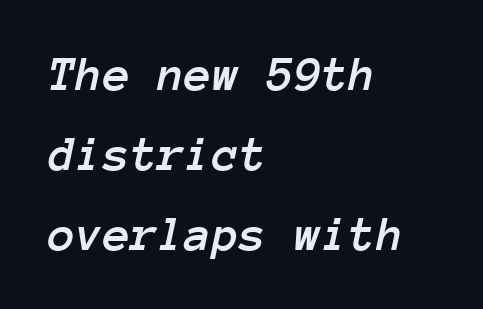
Q: Is the text italic (slanted)? A: Yes, it leans right by about 12 degrees.
Q: Is the text underlined? A: No.
Q: How is the paragraph aligned? A: Left-aligned.
Q: Is the spacing between letters normal or unusually wide? A: Normal.
Q: Is the spacing between lines tight, normal or loose? A: Normal.
Q: Width (condensed, normal, or wide)? A: Normal.
Q: Stroke contrast? A: Low.
Q: x-height? A: Medium.
Q: Monospaced? A: Yes.
